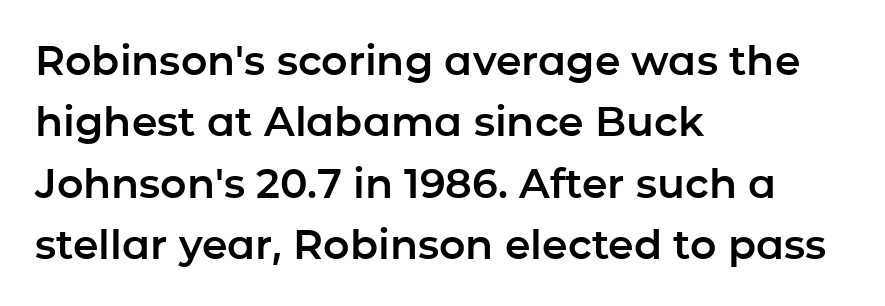
The designer left line spacing at the default. Honestly, there is no underline to notice here at all. These lines were composed using upright roman letters. Does extra space separate the letters? No, they use regular spacing. Where is the straight margin? On the left. Do the characters align in a grid? No, the font is proportional.
